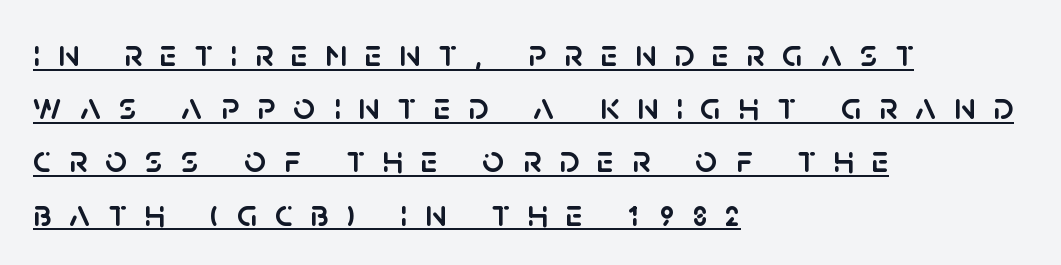
The image shows 38 px sans-serif type, upright; set left-aligned, normal line spacing (1.4x), unusually wide letter spacing (+0.47 em), underlined; low stroke contrast and a large x-height.
